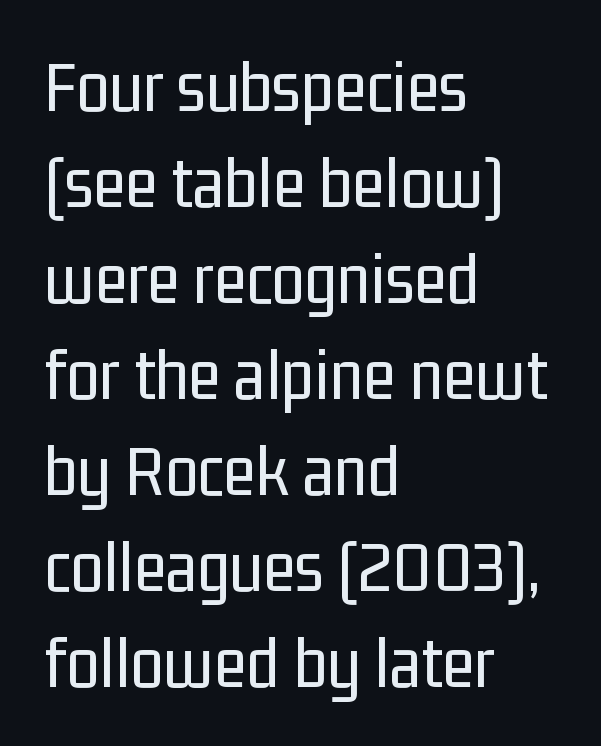
The image shows 75 px regular-weight, condensed sans-serif type, upright; set left-aligned, normal line spacing (1.28x), normal letter spacing, not underlined; low stroke contrast and a medium x-height.
